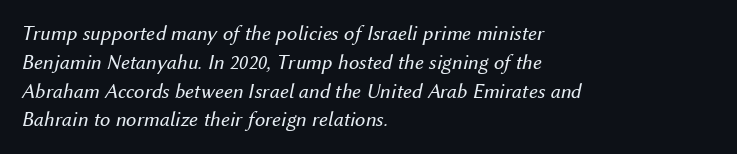
{"italic": "yes", "lean": "right", "slant_degrees": 12, "bold": "no", "underline": "no", "align": "left", "line_spacing": "normal", "line_spacing_ratio": 1.37, "letter_spacing": "normal", "letter_spacing_em": 0.0, "glyph_px": 21}
